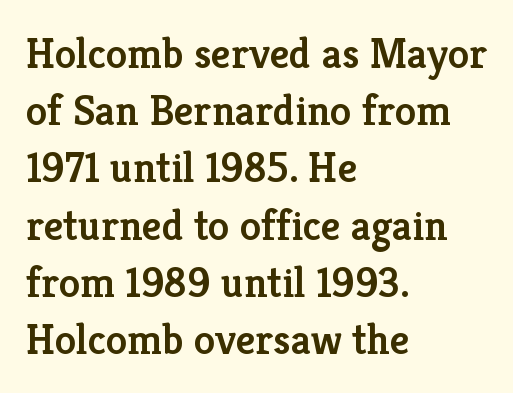
The image shows 43 px semibold serif type, upright; set left-aligned, normal line spacing (1.33x), normal letter spacing, not underlined; low stroke contrast and a medium x-height.
